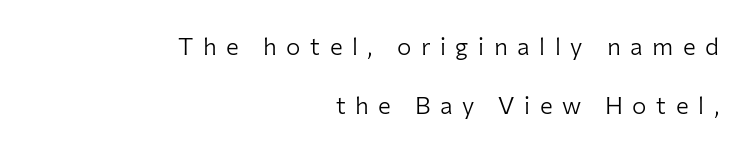
Ascenders rise straight up at ninety degrees. The strokes carry an ordinary text weight at most. The lines are quadded right. The face used here is rendered with a markedly widened letterfit. Just letters on the line, the space beneath them empty.
